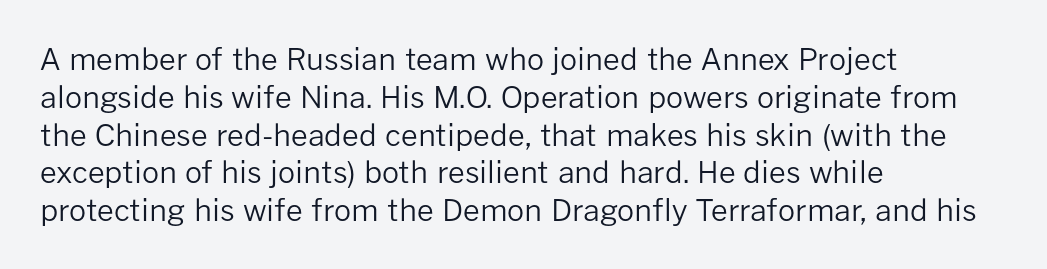
Q: Is the text bold? A: No.
Q: Is the text italic (slanted)? A: No, it is upright.
Q: Is the typeface a serif or a sans-serif typeface? A: Sans-serif.
Q: Is the text underlined? A: No.
Q: How is the paragraph aligned? A: Left-aligned.
Q: Is the spacing between letters normal or unusually wide? A: Normal.
Q: Is the spacing between lines tight, normal or loose? A: Normal.
Q: Width (condensed, normal, or wide)? A: Normal.
Q: Stroke contrast? A: Low.
Q: x-height? A: Medium.
Q: Monospaced? A: No.
